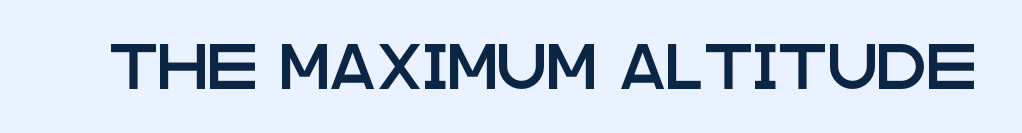
{"serif": "no", "italic": "no", "width": "wide", "stroke_contrast": "low", "x_height": "large", "monospaced": "no", "underline": "no", "letter_spacing": "normal", "letter_spacing_em": 0.0, "glyph_px": 45}
